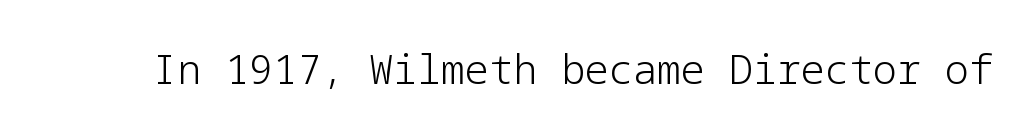
The image shows 40 px light sans-serif type, upright; set normal letter spacing, not underlined; low stroke contrast and a medium x-height.
